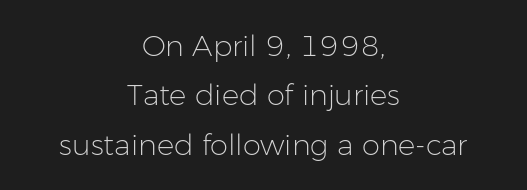
Q: Is the text bold? A: No.
Q: Is the text italic (slanted)? A: No, it is upright.
Q: Is the typeface a serif or a sans-serif typeface? A: Sans-serif.
Q: Is the text underlined? A: No.
Q: How is the paragraph aligned? A: Centered.
Q: Is the spacing between letters normal or unusually wide? A: Normal.
Q: Is the spacing between lines tight, normal or loose? A: Normal.
Q: Width (condensed, normal, or wide)? A: Normal.
Q: Stroke contrast? A: Low.
Q: x-height? A: Medium.
Q: Monospaced? A: No.
